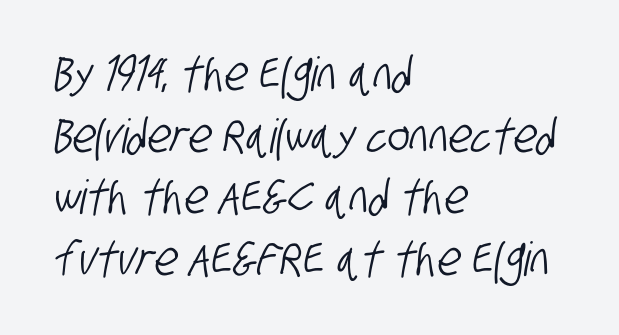
Here the designer chose a conventional face with non-uniform glyph widths. The space beneath each line is pristine and unruled. The tracking reads as untouched default to a designer's eye. Horizontal bands of white between lines are of average thickness. The passage is arranged the way most books set body copy — flush left.
